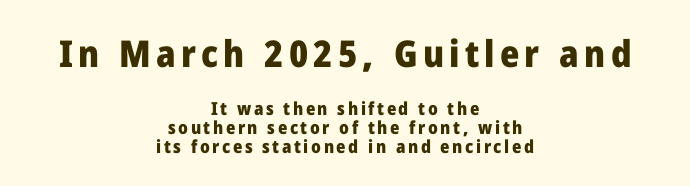
These two chunks differ in scale, with the top chunk taking the larger measure. Compared with typical paragraphs, the rows here are closer together. Typographic density is high because the face is bold. Varying glyph widths throughout — classic text-font behaviour. Do the letters lean? They stand straight. Font category for this specimen: sans-serif.
